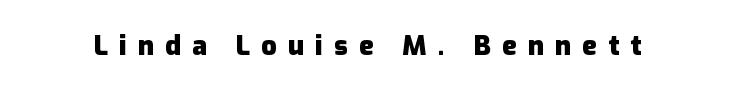
Q: Is the text bold? A: Yes.
Q: Is the text italic (slanted)? A: No, it is upright.
Q: Is the text underlined? A: No.
Q: Is the spacing between letters normal or unusually wide? A: Unusually wide.
